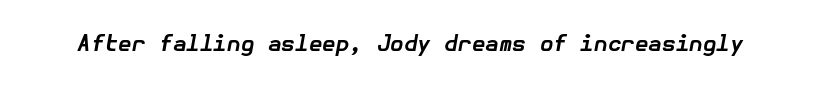
The image shows 22 px bold type, italic (leaning right); set normal letter spacing, not underlined.
